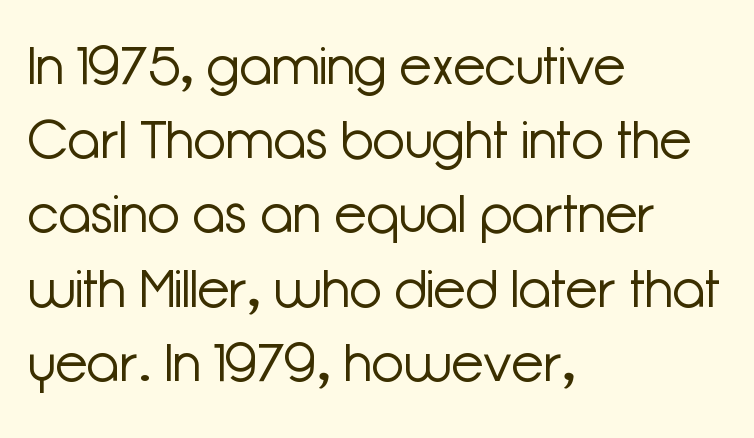
{"serif": "no", "italic": "no", "bold": "no", "weight": "light", "width": "normal", "stroke_contrast": "low", "x_height": "medium", "monospaced": "no", "underline": "no", "align": "left", "line_spacing": "normal", "line_spacing_ratio": 1.4, "letter_spacing": "normal", "letter_spacing_em": 0.0, "glyph_px": 53}
